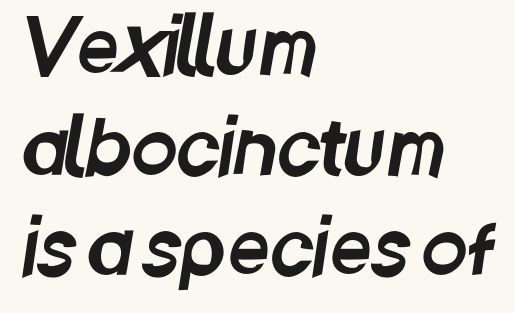
The image shows 74 px condensed sans-serif type; set left-aligned, normal line spacing (1.36x), normal letter spacing, not underlined; low stroke contrast and a large x-height.
